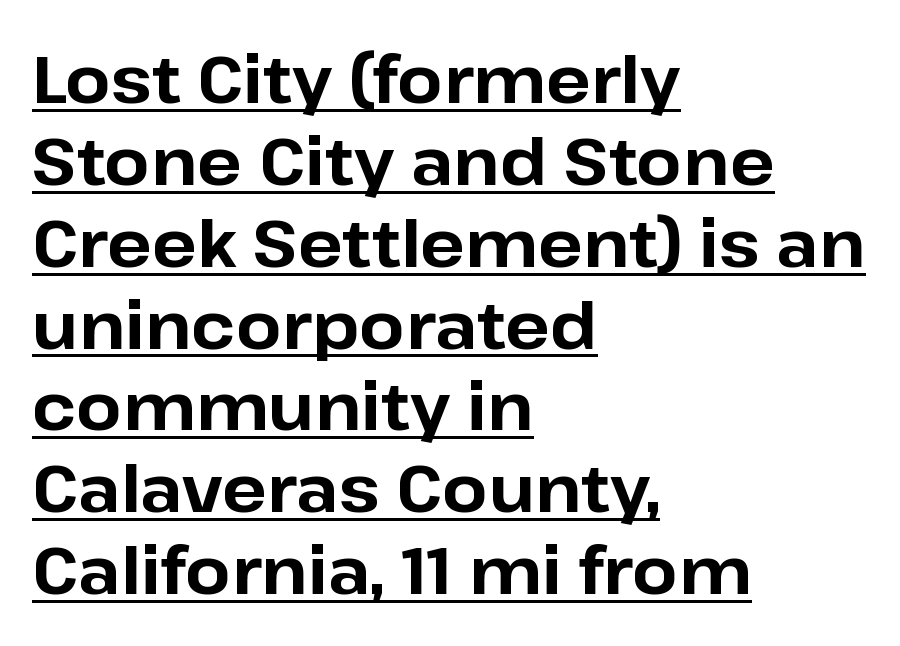
The image shows 66 px bold sans-serif type, upright; set left-aligned, line spacing 1.24x, normal letter spacing, underlined; low stroke contrast and a medium x-height.
